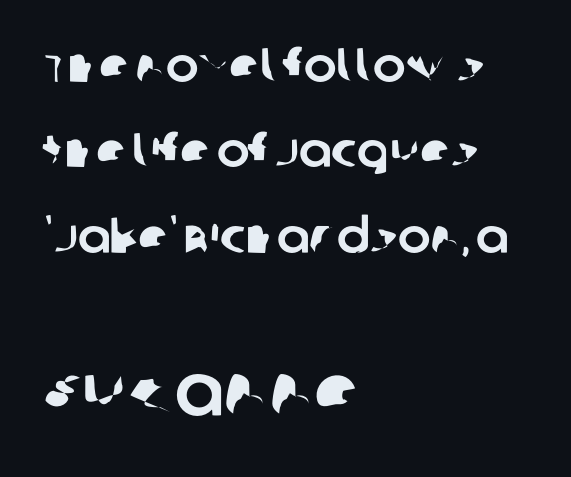
The image shows 73 px sans-serif type; set left-aligned, line spacing 1.74x, normal letter spacing, not underlined; the second (bottom) block is 1.49x larger; low stroke contrast and a large x-height.
